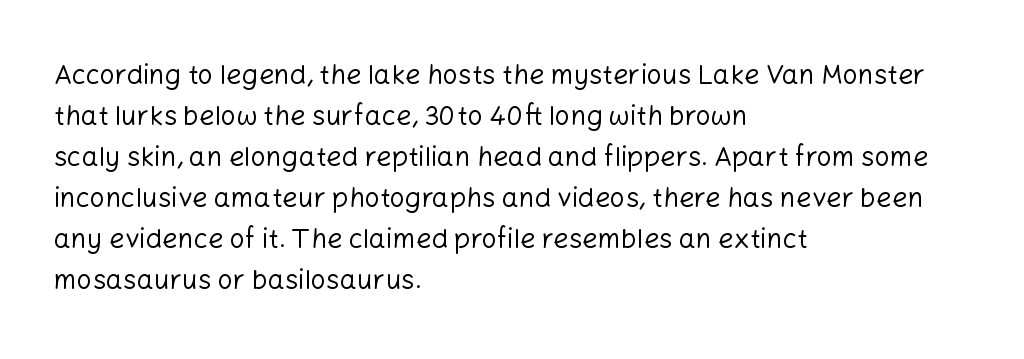
The image shows 27 px text type, upright; set left-aligned, normal line spacing (1.52x), normal letter spacing, not underlined.
